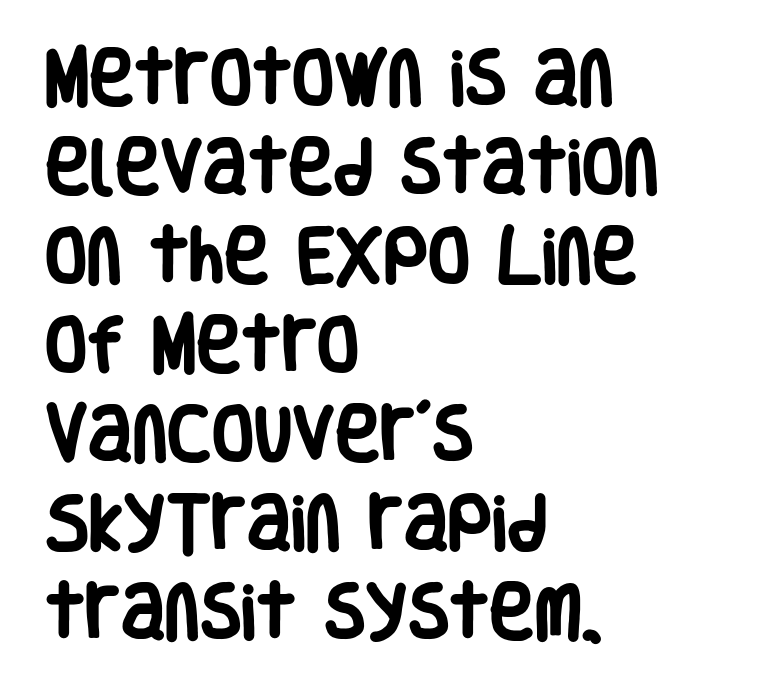
Q: Is the text bold? A: Yes.
Q: Is the text italic (slanted)? A: No, it is upright.
Q: Is the typeface a serif or a sans-serif typeface? A: Sans-serif.
Q: Is the text underlined? A: No.
Q: How is the paragraph aligned? A: Left-aligned.
Q: Is the spacing between letters normal or unusually wide? A: Normal.
Q: Is the spacing between lines tight, normal or loose? A: Normal.
Q: Width (condensed, normal, or wide)? A: Condensed.
Q: Stroke contrast? A: Low.
Q: x-height? A: Large.
Q: Monospaced? A: No.
